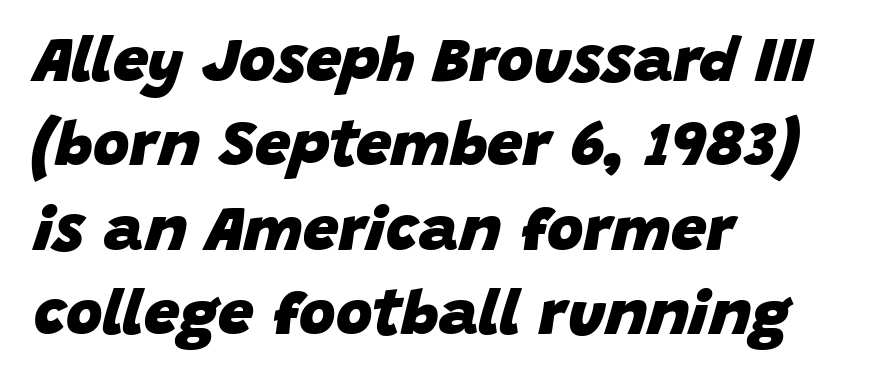
The image shows 63 px heavy type, italic (leaning right); set left-aligned, normal line spacing (1.34x), normal letter spacing, not underlined; low stroke contrast and a large x-height.
